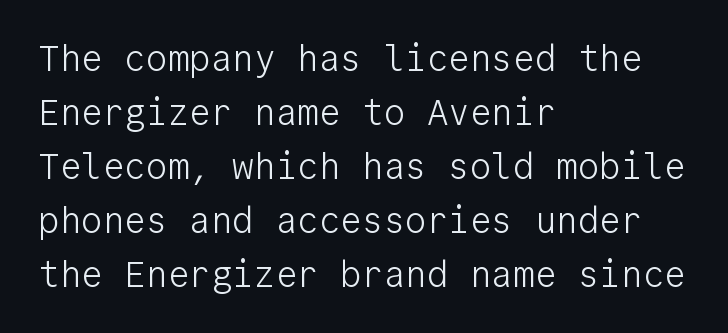
Nope, no serifs anywhere on these letters. The letters stand straight up with perfectly vertical stems. Letter spacing: default. Each stroke keeps to a modest, everyday thickness or less.
